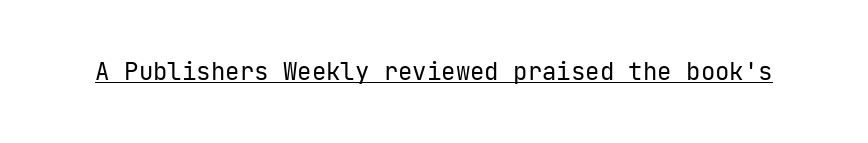
Underlined type. When letters stand straight like this, we call the style roman or upright. The line texture is even and compact thanks to regular tracking. The strokes carry an ordinary text weight at most.
